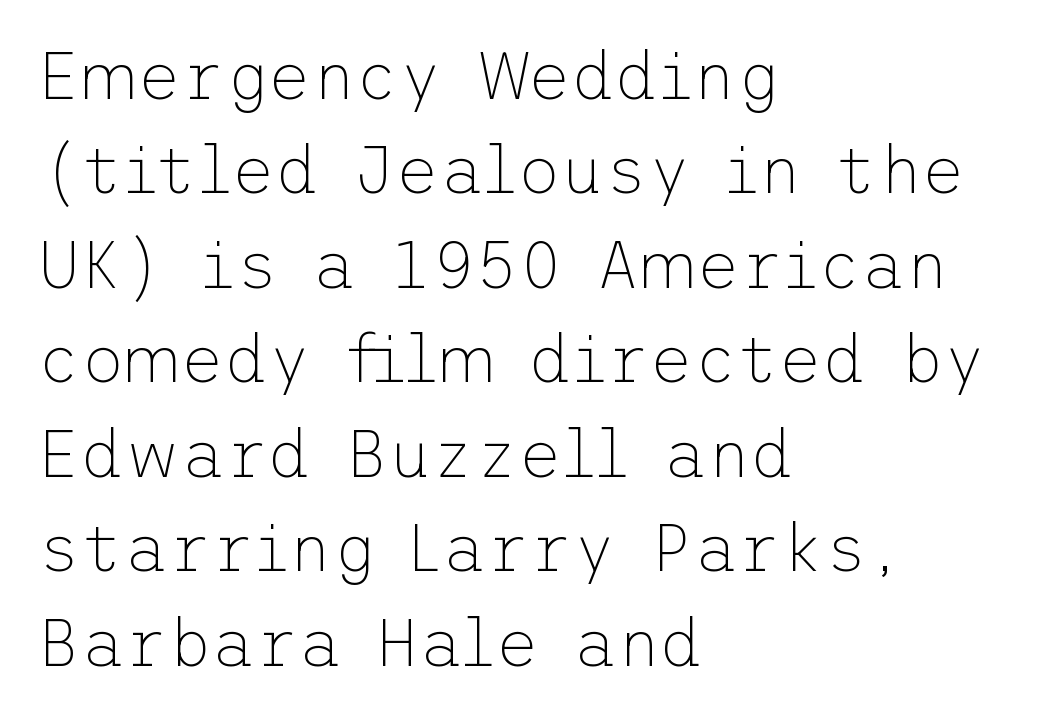
Q: Is the text bold? A: No.
Q: Is the text italic (slanted)? A: No, it is upright.
Q: Is the typeface a serif or a sans-serif typeface? A: Sans-serif.
Q: Is the text underlined? A: No.
Q: How is the paragraph aligned? A: Left-aligned.
Q: Is the spacing between letters normal or unusually wide? A: Normal.
Q: Is the spacing between lines tight, normal or loose? A: Normal.
Q: Width (condensed, normal, or wide)? A: Normal.
Q: Stroke contrast? A: Low.
Q: x-height? A: Medium.
